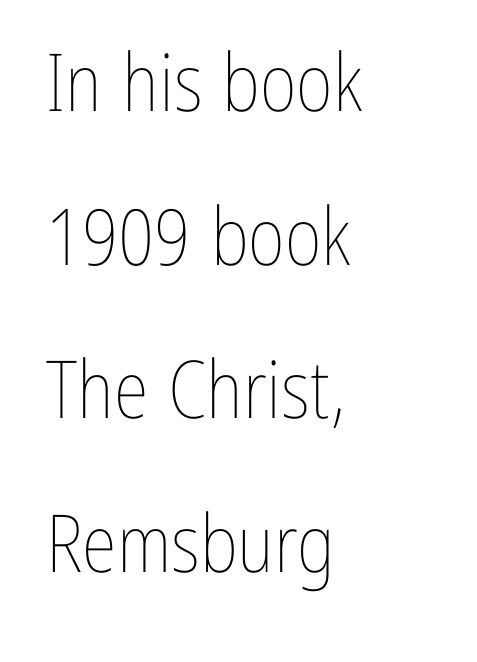
Q: Is the text bold? A: No.
Q: Is the text italic (slanted)? A: No, it is upright.
Q: Is the text underlined? A: No.
Q: How is the paragraph aligned? A: Left-aligned.
Q: Is the spacing between letters normal or unusually wide? A: Normal.
Q: Is the spacing between lines tight, normal or loose? A: Loose.
Q: Width (condensed, normal, or wide)? A: Condensed.
Q: Stroke contrast? A: Low.
Q: x-height? A: Medium.
Q: Monospaced? A: No.
